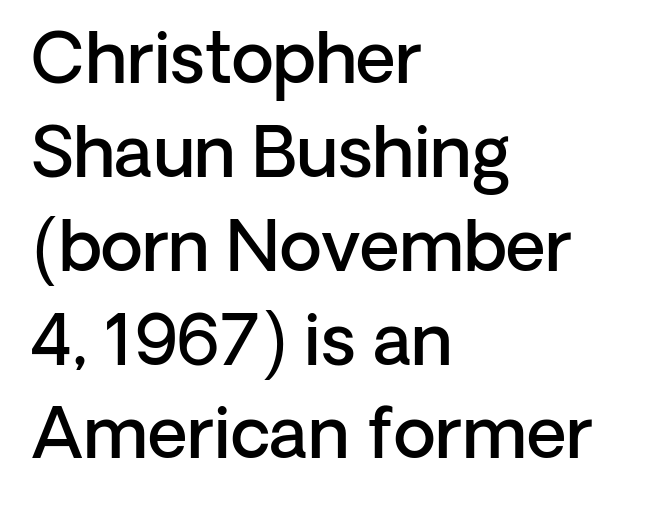
Q: Is the text bold? A: Semi-bold.
Q: Is the text italic (slanted)? A: No, it is upright.
Q: Is the typeface a serif or a sans-serif typeface? A: Sans-serif.
Q: Is the text underlined? A: No.
Q: How is the paragraph aligned? A: Left-aligned.
Q: Is the spacing between letters normal or unusually wide? A: Normal.
Q: Is the spacing between lines tight, normal or loose? A: Normal.
Q: Width (condensed, normal, or wide)? A: Normal.
Q: Stroke contrast? A: Low.
Q: x-height? A: Medium.
Q: Monospaced? A: No.
